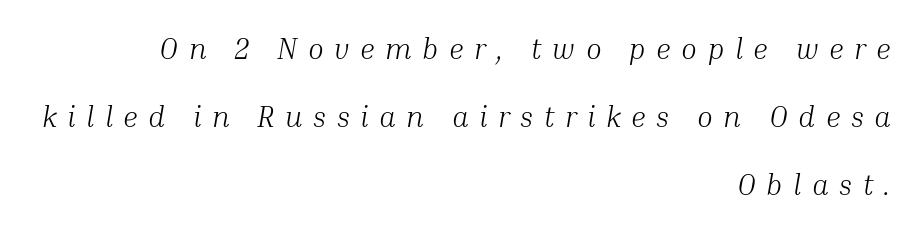
Does the leading feel generous? Absolutely, it's lavish. Between one letter and the next there's a generous, obvious gap. Varying glyph widths throughout — classic text-font behaviour. Leftover space on each line is placed entirely before the opening word. It's the slanting kind of type.
